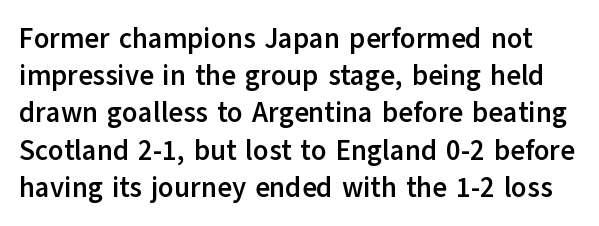
Q: Is the text bold? A: Yes.
Q: Is the text italic (slanted)? A: No, it is upright.
Q: Is the typeface a serif or a sans-serif typeface? A: Sans-serif.
Q: Is the text underlined? A: No.
Q: Is the spacing between letters normal or unusually wide? A: Normal.
Q: Is the spacing between lines tight, normal or loose? A: Normal.
Q: Width (condensed, normal, or wide)? A: Normal.
Q: Stroke contrast? A: Low.
Q: x-height? A: Medium.
Q: Monospaced? A: No.
